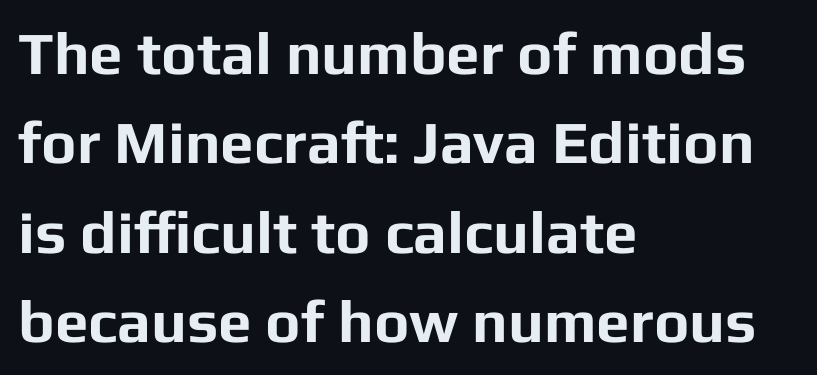
{"serif": "no", "italic": "no", "bold": "yes", "weight": "bold", "width": "normal", "stroke_contrast": "low", "x_height": "medium", "monospaced": "no", "underline": "no", "align": "left", "line_spacing": "normal", "line_spacing_ratio": 1.49, "letter_spacing": "normal", "letter_spacing_em": 0.0, "glyph_px": 60}
